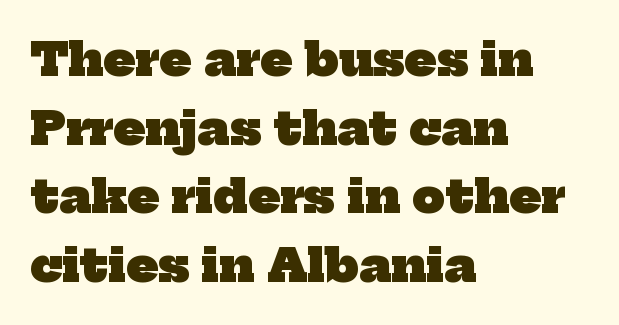
{"serif": "yes", "bold": "yes", "weight": "heavy", "width": "normal", "stroke_contrast": "low", "x_height": "medium", "monospaced": "no", "underline": "no", "align": "left", "line_spacing": "normal", "line_spacing_ratio": 1.49, "letter_spacing": "normal", "letter_spacing_em": 0.0, "glyph_px": 46}
